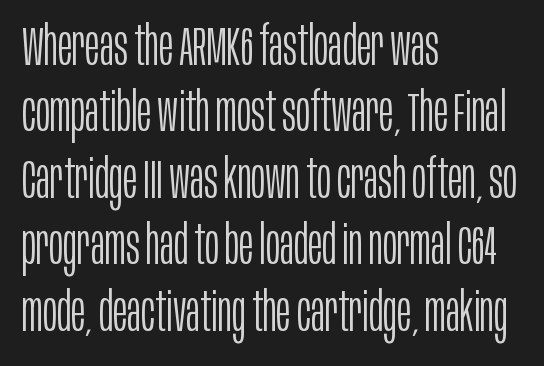
The image shows 54 px light, condensed sans-serif type, upright; set left-aligned, line spacing 1.23x, normal letter spacing, not underlined; low stroke contrast and a large x-height.
